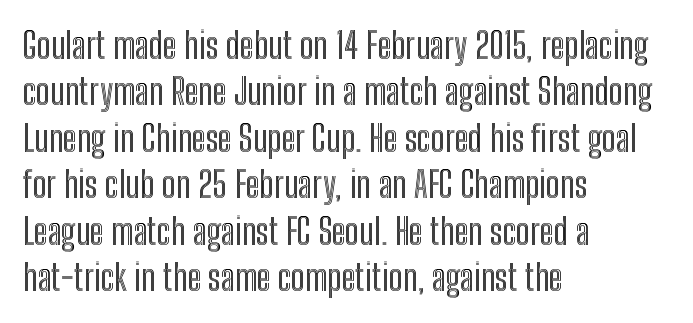
Underlining? Definitely not there. The passage shown stacks its lines at a standard gap. Between one letter and the next there's only the usual sliver of space. Varying glyph widths throughout — classic text-font behaviour. The letters stand upright; this is a roman face.
